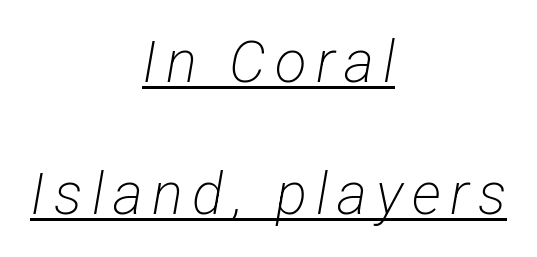
Does the type have serifs? No, each stem ends abruptly. You could fit nearly another row in the gap between these rows. The letters advance in unequal steps, a hallmark of proportional type. Which margin do the lines hug? Neither — every line sits in the middle.
